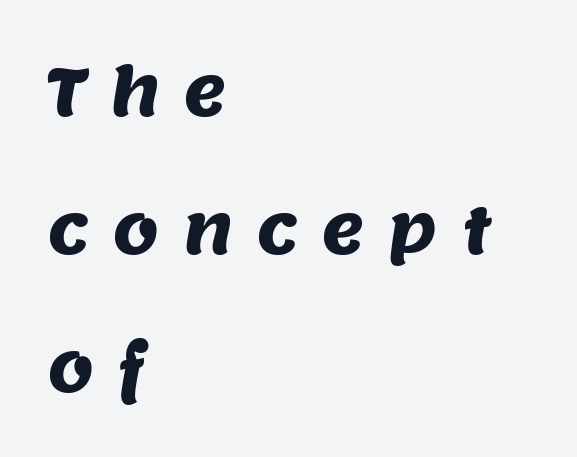
The image shows 66 px sans-serif type; set left-aligned, loose line spacing (2.09x), unusually wide letter spacing (+0.35 em), not underlined; medium stroke contrast and a large x-height.
